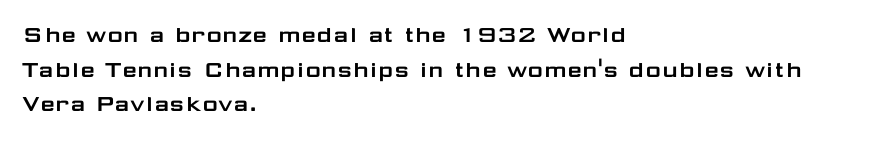
Reading down the block, your eye returns to a fixed left position each line. The line-height multiplier appears to be the usual default. Anything drawn beneath the words? Only blank space. Nope, not italic — everything's standing straight. No extra tracking has been applied to these lines.
